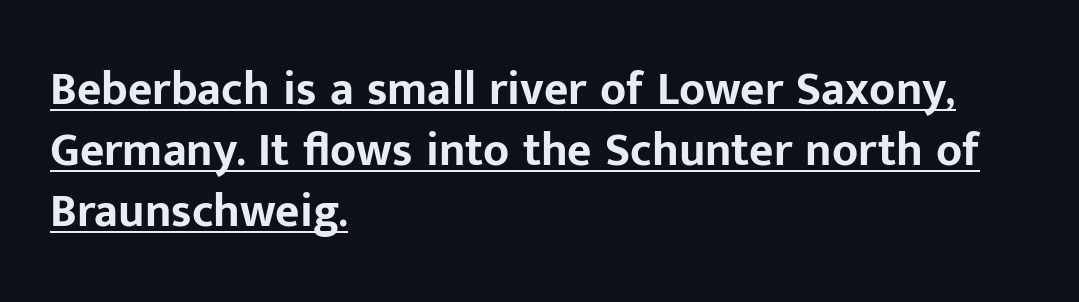
{"serif": "no", "italic": "no", "bold": "yes", "weight": "bold", "width": "normal", "stroke_contrast": "low", "x_height": "medium", "monospaced": "no", "underline": "yes", "align": "left", "line_spacing": "normal", "line_spacing_ratio": 1.3, "letter_spacing": "normal", "letter_spacing_em": 0.0, "glyph_px": 47}
